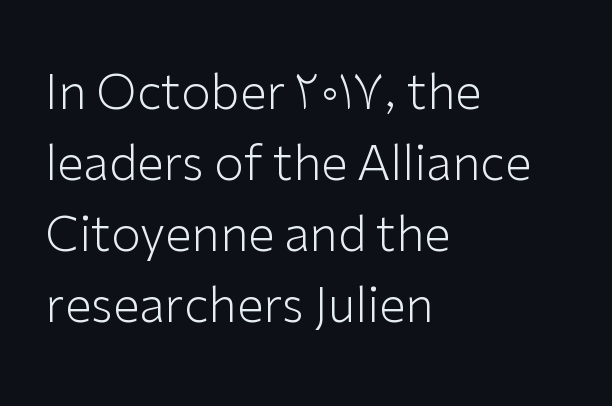
{"serif": "no", "italic": "no", "bold": "no", "weight": "light", "width": "normal", "stroke_contrast": "low", "x_height": "medium", "monospaced": "no", "underline": "no", "align": "left", "line_spacing": "normal", "line_spacing_ratio": 1.48, "letter_spacing": "normal", "letter_spacing_em": 0.0, "glyph_px": 48}
